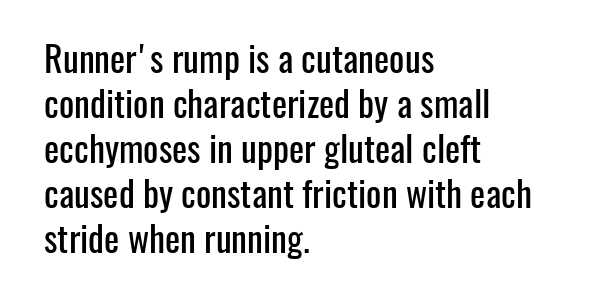
Q: Is the text italic (slanted)? A: No, it is upright.
Q: Is the typeface a serif or a sans-serif typeface? A: Sans-serif.
Q: Is the text underlined? A: No.
Q: How is the paragraph aligned? A: Left-aligned.
Q: Is the spacing between letters normal or unusually wide? A: Normal.
Q: Is the spacing between lines tight, normal or loose? A: Normal.
Q: Width (condensed, normal, or wide)? A: Condensed.
Q: Stroke contrast? A: Low.
Q: x-height? A: Medium.
Q: Monospaced? A: No.
